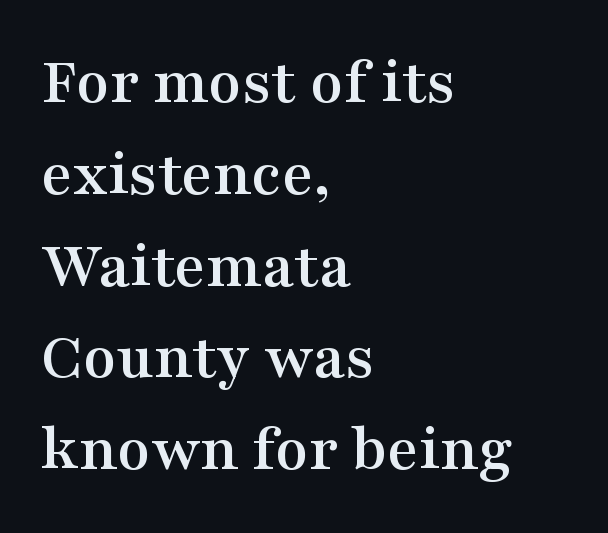
The image shows 68 px wide serif type, upright; set left-aligned, normal line spacing (1.35x), normal letter spacing, not underlined; medium stroke contrast and a medium x-height.
